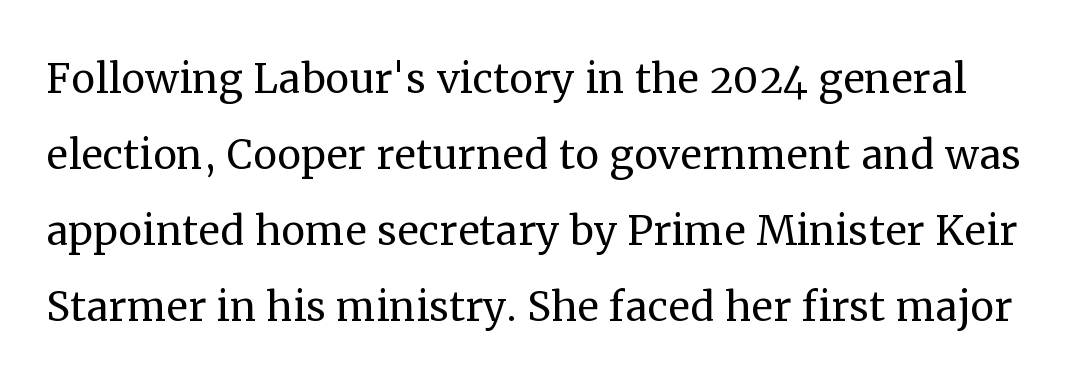
{"serif": "yes", "italic": "no", "bold": "no", "weight": "regular", "width": "normal", "stroke_contrast": "medium", "x_height": "medium", "monospaced": "no", "underline": "no", "line_spacing": "normal", "line_spacing_ratio": 1.41, "letter_spacing": "normal", "letter_spacing_em": 0.0, "glyph_px": 54}
